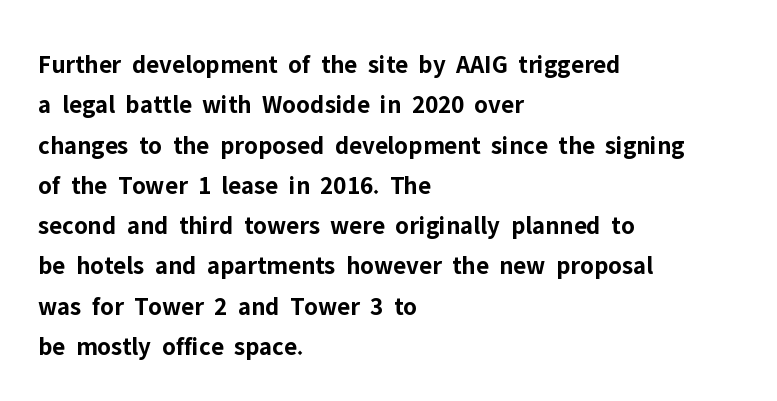
{"italic": "no", "bold": "yes", "underline": "no", "align": "left", "line_spacing": "normal", "line_spacing_ratio": 1.55, "letter_spacing": "normal", "letter_spacing_em": 0.0, "glyph_px": 26}
